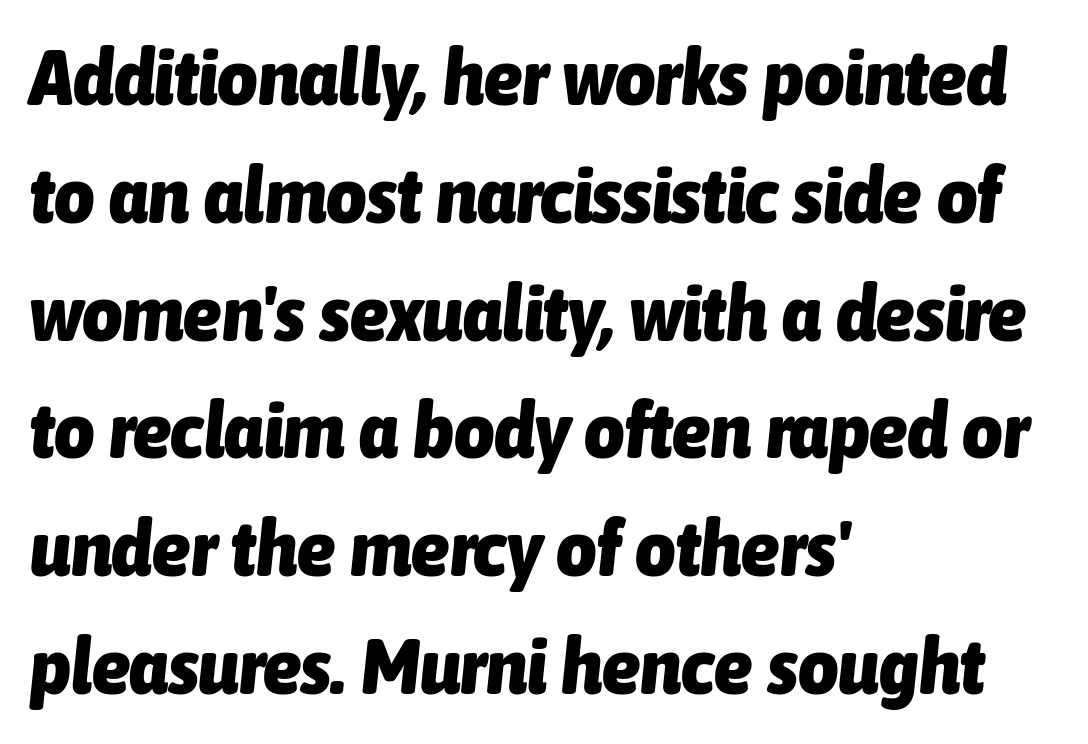
No word sits above an underline. The face used here is proportionally spaced, like ordinary book or web type. The passage shown is emphatically bold. Letter spacing: default.
